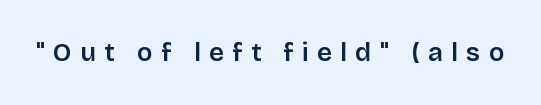
Q: Is the text italic (slanted)? A: No, it is upright.
Q: Is the text underlined? A: No.
Q: Is the spacing between letters normal or unusually wide? A: Unusually wide.
